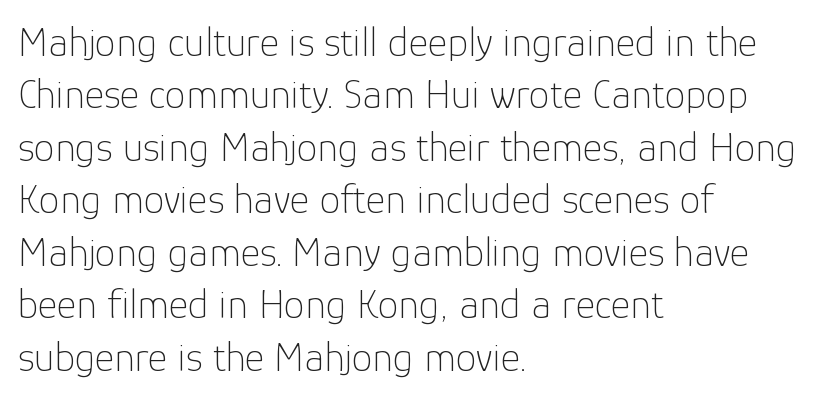
Serif or sans? Sans — the stroke terminals are bare. Each stroke keeps to a modest, everyday thickness or less. A typesetter would call this proportional, since set widths differ per character. The rendering uses a moderate line-height, typical for paragraphs. Lines of text with bare space underneath. Posture: upright roman.
